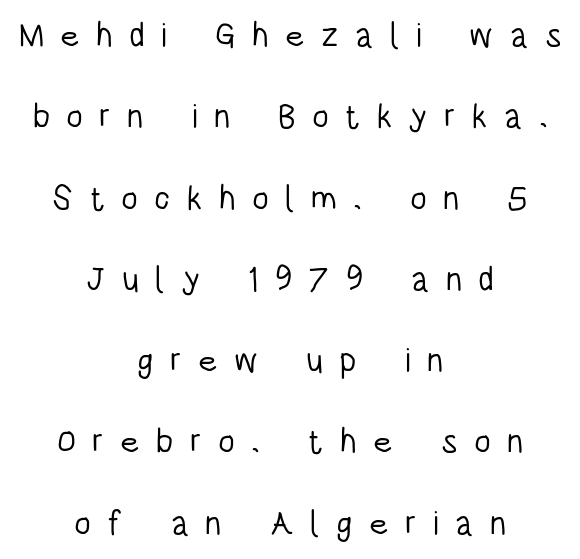
The image shows 34 px light, condensed sans-serif type, upright; set centered, loose line spacing (2.39x), unusually wide letter spacing (+0.48 em), not underlined; low stroke contrast and a large x-height.
